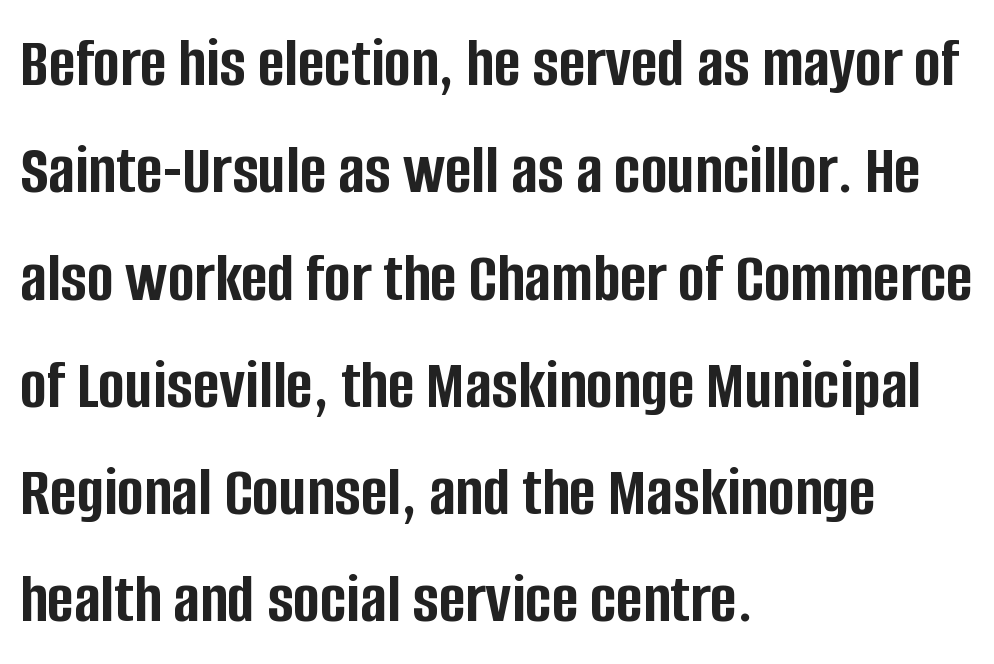
The glyphs are unaccompanied by any horizontal stroke below them. Proportional: the letters do not fall into vertical columns. I'd call this a sans setting — the letters go barefoot. The setting favours the left margin, as ordinary paragraphs usually do. Horizontal bands of white between lines are of average thickness.
